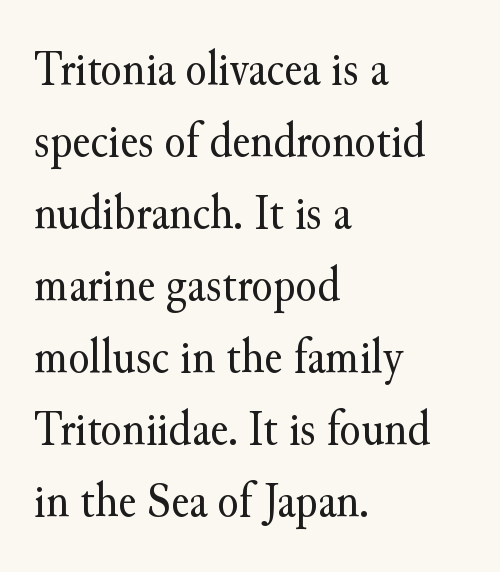
The image shows 49 px regular-weight serif type, upright; set left-aligned, normal line spacing (1.47x), normal letter spacing, not underlined; medium stroke contrast and a small x-height.
